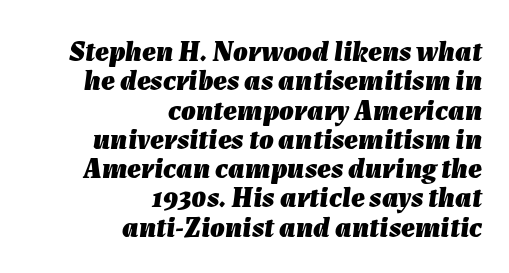
The passage shown is typed in a proportional face where columns would drift. Just letters on the line, the space beneath them empty. Leftover space on each line is placed entirely before the opening word. Summary of vertical rhythm: compact, with narrow interline spacing.
